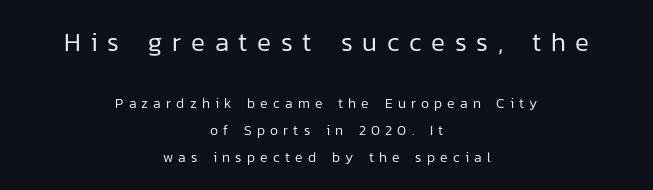
Q: Is the text bold? A: No.
Q: Is the text italic (slanted)? A: No, it is upright.
Q: Is the text underlined? A: No.
Q: How is the paragraph aligned? A: Centered.
Q: Is the spacing between letters normal or unusually wide? A: Unusually wide.
Q: Is the spacing between lines tight, normal or loose? A: Loose.
Q: Which block of text is set in a larger size, the first (top) or the second (bottom)? A: The first (top) one.
